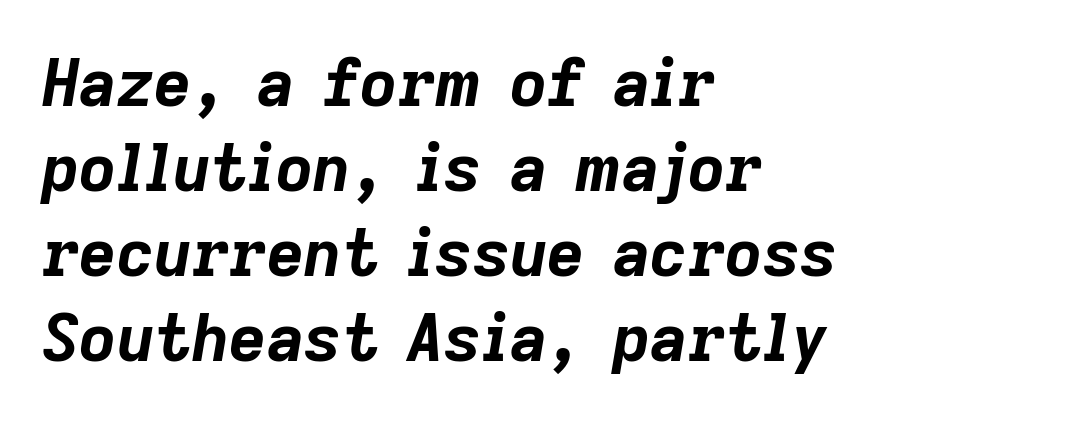
The setting favours the left margin, as ordinary paragraphs usually do. These lines keep a tight, regular rhythm from letter to letter. The typography opts for an oblique posture over an upright one. Typesetter's note: full bold, strokes at maximum text heaviness. The string is rendered with underlining switched off.
